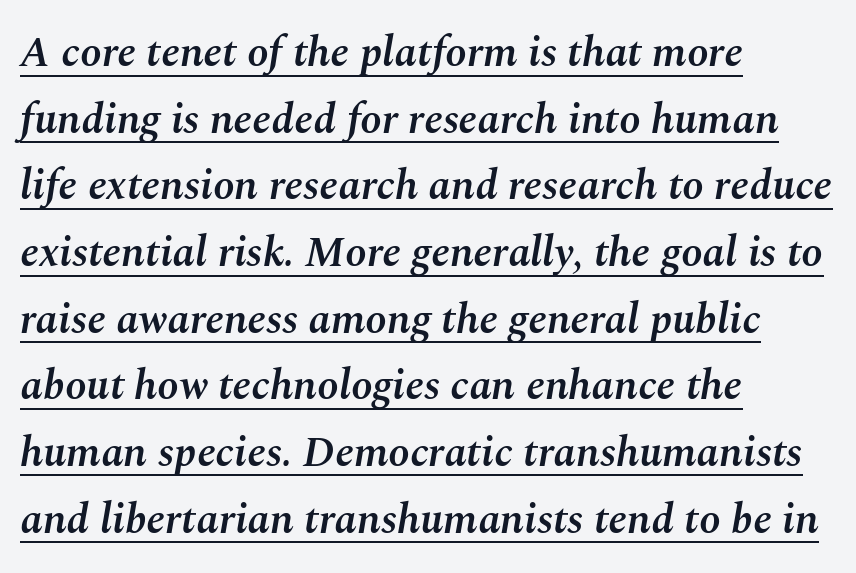
Q: Is the text bold? A: Semi-bold.
Q: Is the text italic (slanted)? A: Yes, it leans right by about 10 degrees.
Q: Is the text underlined? A: Yes.
Q: How is the paragraph aligned? A: Left-aligned.
Q: Is the spacing between letters normal or unusually wide? A: Normal.
Q: Is the spacing between lines tight, normal or loose? A: Normal.
Q: Width (condensed, normal, or wide)? A: Normal.
Q: Stroke contrast? A: Medium.
Q: x-height? A: Medium.
Q: Monospaced? A: No.
